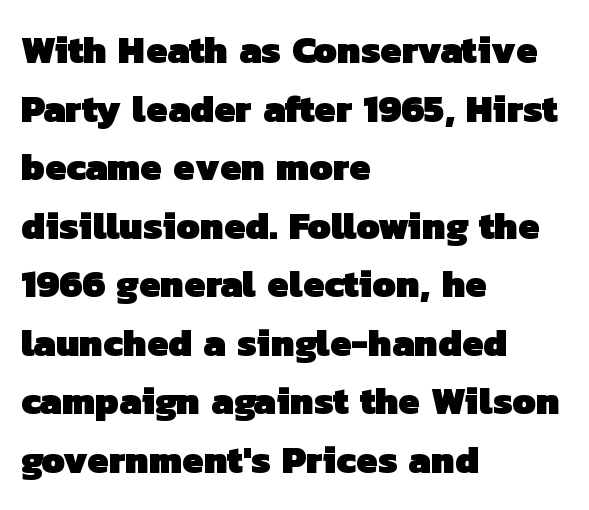
{"serif": "no", "bold": "yes", "weight": "heavy", "width": "normal", "stroke_contrast": "low", "x_height": "medium", "monospaced": "no", "underline": "no", "align": "left", "line_spacing": "normal", "line_spacing_ratio": 1.54, "letter_spacing": "normal", "letter_spacing_em": 0.0, "glyph_px": 38}
